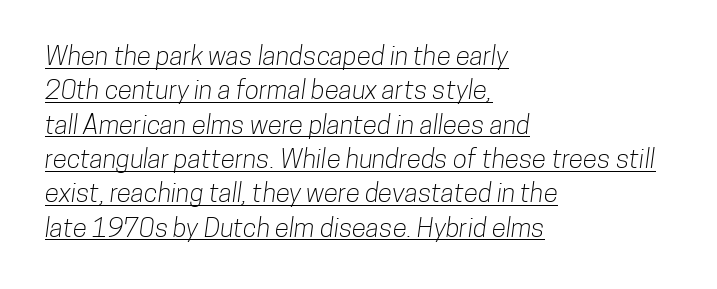
Does the copy run flush right? No — it runs flush left. How would I describe the line gaps? Plain and ordinary. Underlining? Definitely there. Tracking value appears to be zero — textbook default spacing.
